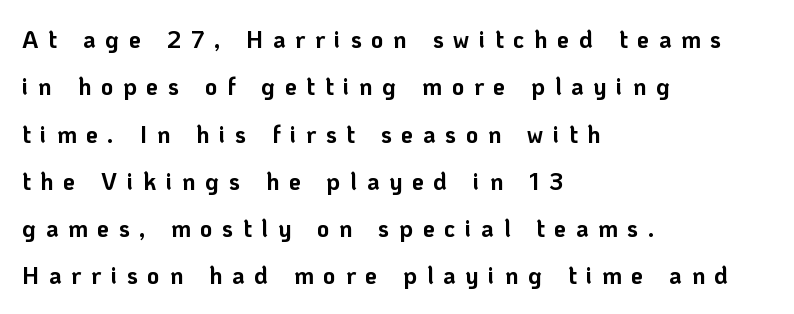
Q: Is the text bold? A: Yes.
Q: Is the text italic (slanted)? A: No, it is upright.
Q: Is the text underlined? A: No.
Q: How is the paragraph aligned? A: Left-aligned.
Q: Is the spacing between letters normal or unusually wide? A: Unusually wide.
Q: Is the spacing between lines tight, normal or loose? A: Loose.
